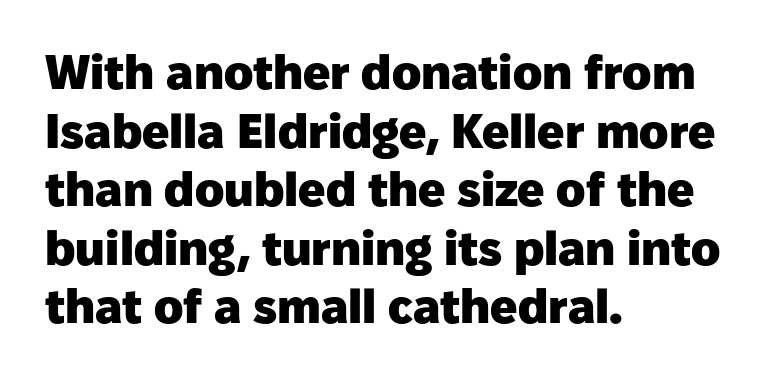
{"serif": "no", "italic": "no", "bold": "yes", "weight": "heavy", "width": "normal", "stroke_contrast": "low", "x_height": "medium", "monospaced": "no", "underline": "no", "align": "left", "line_spacing_ratio": 1.22, "letter_spacing": "normal", "letter_spacing_em": 0.0, "glyph_px": 48}
